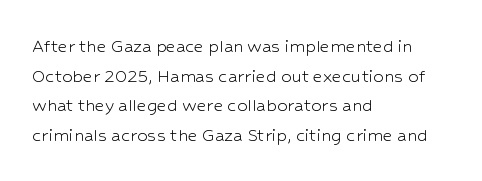
{"italic": "no", "bold": "no", "underline": "no", "align": "left", "line_spacing": "normal", "line_spacing_ratio": 1.41, "letter_spacing": "normal", "letter_spacing_em": 0.0, "glyph_px": 21}
